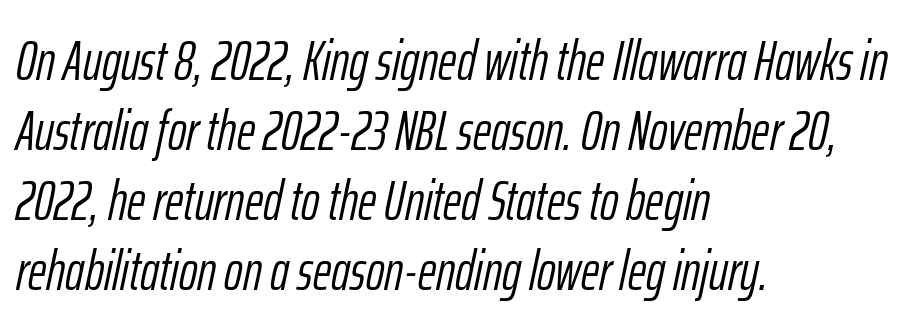
Q: Is the text bold? A: No.
Q: Is the text italic (slanted)? A: Yes, it leans right by about 12 degrees.
Q: Is the text underlined? A: No.
Q: How is the paragraph aligned? A: Left-aligned.
Q: Is the spacing between letters normal or unusually wide? A: Normal.
Q: Is the spacing between lines tight, normal or loose? A: Normal.
Q: Width (condensed, normal, or wide)? A: Condensed.
Q: Stroke contrast? A: Low.
Q: x-height? A: Medium.
Q: Monospaced? A: No.
